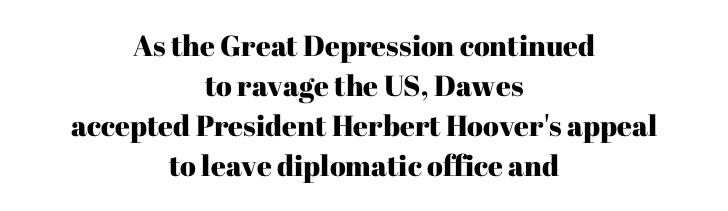
Reading down the column, the eye jumps a familiar distance to each next line. Think of a printed novel: that variable character pitch is what you see here. The text was rendered using a seriffed face with decorative stroke endings. Ascenders rise straight up at ninety degrees. The area under the type is left untouched.
